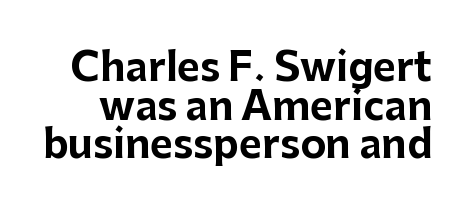
{"serif": "no", "italic": "no", "bold": "yes", "weight": "bold", "width": "normal", "stroke_contrast": "low", "x_height": "medium", "monospaced": "no", "underline": "no", "line_spacing": "tight", "line_spacing_ratio": 0.99, "letter_spacing": "normal", "letter_spacing_em": 0.0, "glyph_px": 39}
